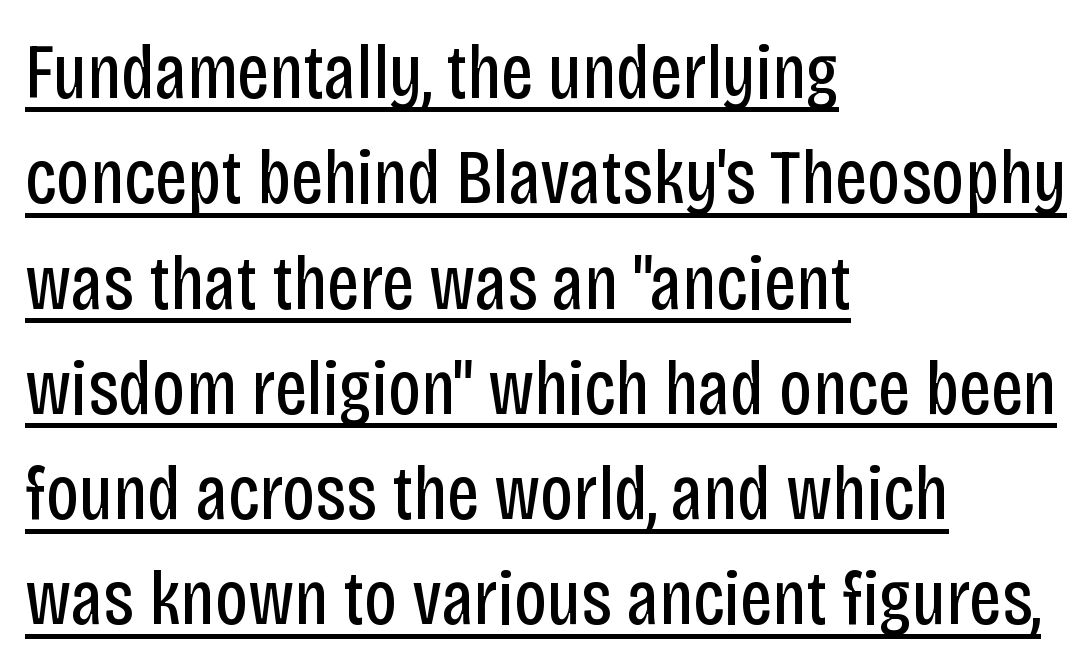
The image shows 78 px regular-weight, condensed sans-serif type, upright; set left-aligned, normal line spacing (1.35x), normal letter spacing, underlined; low stroke contrast and a large x-height.
